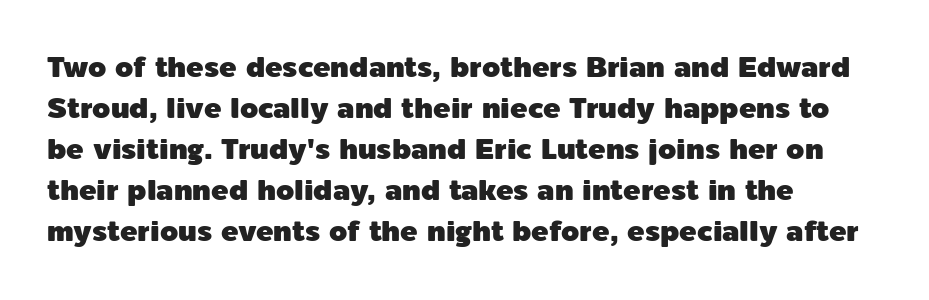
Look at the tracking — it's just the regular setting, nothing added. Character widths vary here, with narrow letters taking less room than wide ones. Style check: upright. Rule under the text: the space is simply empty.
